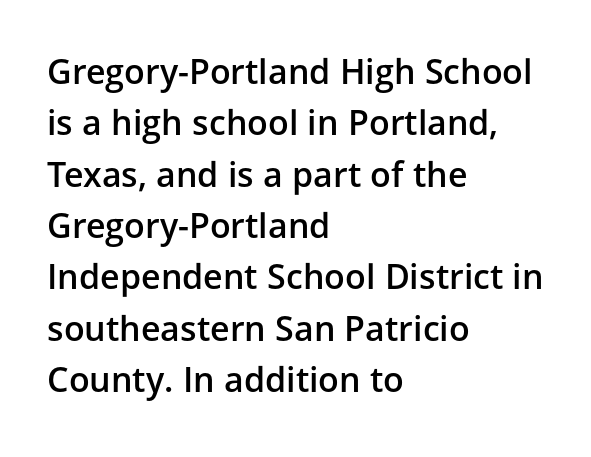
Q: Is the text bold? A: Semi-bold.
Q: Is the text italic (slanted)? A: No, it is upright.
Q: Is the typeface a serif or a sans-serif typeface? A: Sans-serif.
Q: Is the text underlined? A: No.
Q: How is the paragraph aligned? A: Left-aligned.
Q: Is the spacing between letters normal or unusually wide? A: Normal.
Q: Is the spacing between lines tight, normal or loose? A: Normal.
Q: Width (condensed, normal, or wide)? A: Normal.
Q: Stroke contrast? A: Low.
Q: x-height? A: Medium.
Q: Monospaced? A: No.
